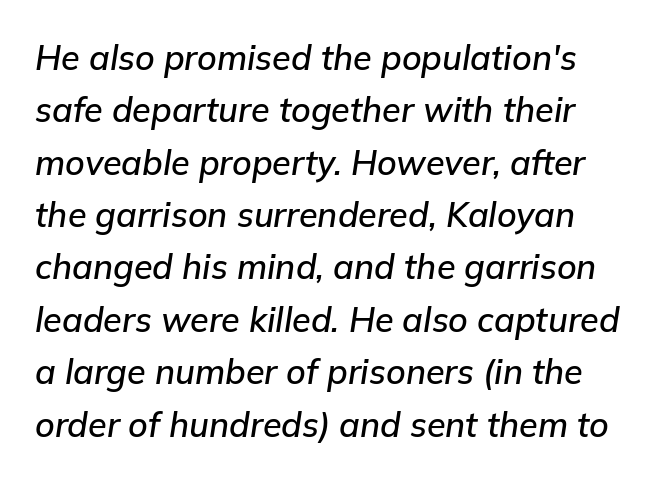
The image shows 34 px text type, italic (leaning right); set normal line spacing (1.54x), normal letter spacing, not underlined; low stroke contrast and a medium x-height.
